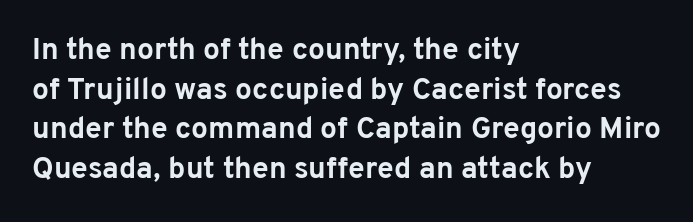
The image shows 30 px bold sans-serif type, upright; set left-aligned, normal line spacing (1.32x), normal letter spacing, not underlined; low stroke contrast and a medium x-height.
